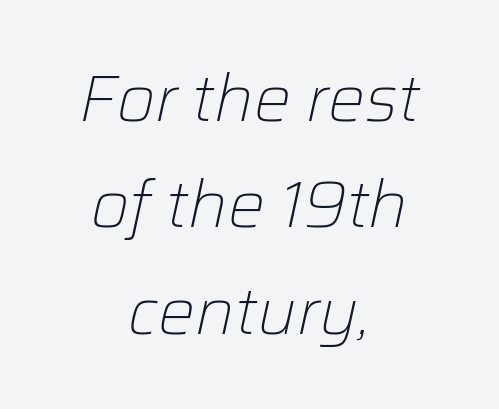
{"italic": "yes", "lean": "right", "slant_degrees": 12, "bold": "no", "weight": "light", "width": "normal", "stroke_contrast": "low", "x_height": "medium", "monospaced": "no", "underline": "no", "align": "center", "line_spacing": "normal", "line_spacing_ratio": 1.61, "letter_spacing": "normal", "letter_spacing_em": 0.0, "glyph_px": 66}
